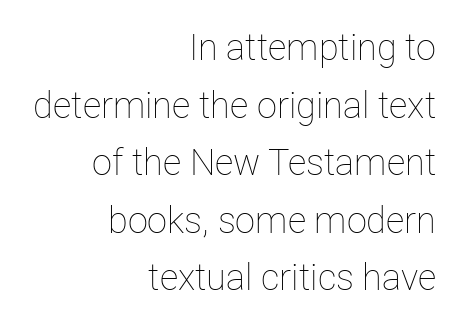
Q: Is the text bold? A: No.
Q: Is the text italic (slanted)? A: No, it is upright.
Q: Is the text underlined? A: No.
Q: How is the paragraph aligned? A: Right-aligned.
Q: Is the spacing between letters normal or unusually wide? A: Normal.
Q: Is the spacing between lines tight, normal or loose? A: Normal.
Q: Width (condensed, normal, or wide)? A: Normal.
Q: Stroke contrast? A: Low.
Q: x-height? A: Medium.
Q: Monospaced? A: No.
